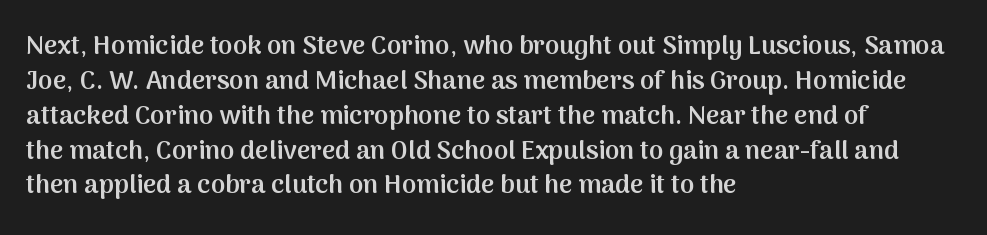
{"italic": "no", "bold": "semi", "underline": "no", "align": "left", "line_spacing": "normal", "line_spacing_ratio": 1.34, "letter_spacing": "normal", "letter_spacing_em": 0.0, "glyph_px": 26}
